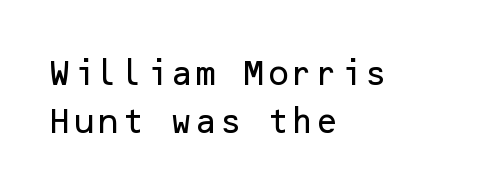
Type style note: lacks serifs. You could call the tracking neutral — neither tight nor loose. Nobody drew a line under any word here. Vertical spacing — default.
